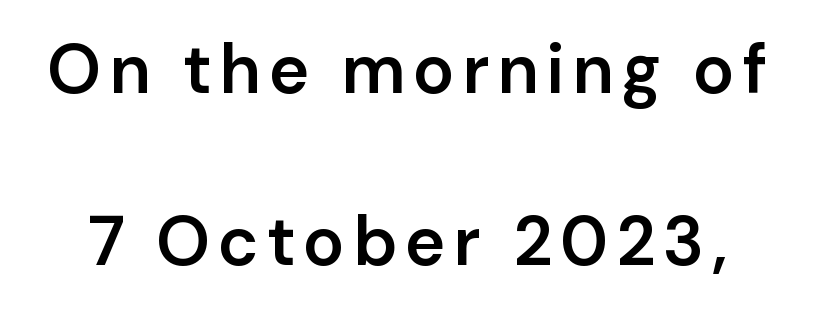
Q: Is the text bold? A: Semi-bold.
Q: Is the text italic (slanted)? A: No, it is upright.
Q: Is the typeface a serif or a sans-serif typeface? A: Sans-serif.
Q: Is the text underlined? A: No.
Q: Is the spacing between lines tight, normal or loose? A: Loose.
Q: Width (condensed, normal, or wide)? A: Normal.
Q: Stroke contrast? A: Low.
Q: x-height? A: Medium.
Q: Monospaced? A: No.
